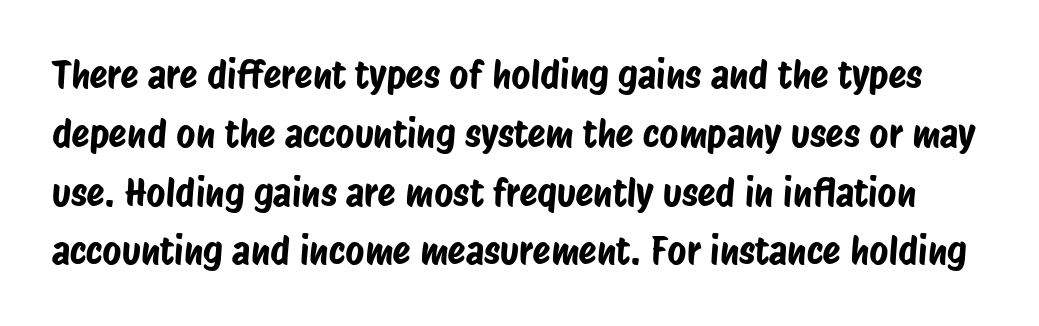
{"serif": "no", "width": "condensed", "stroke_contrast": "low", "x_height": "large", "monospaced": "no", "underline": "no", "line_spacing": "normal", "line_spacing_ratio": 1.59, "letter_spacing": "normal", "letter_spacing_em": 0.0, "glyph_px": 37}
